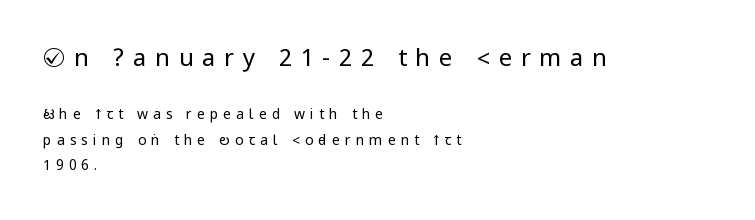
The image shows 24 px text type, upright; set left-aligned, line spacing 1.83x, unusually wide letter spacing (+0.36 em), not underlined; the first (top) block is 1.71x larger.
